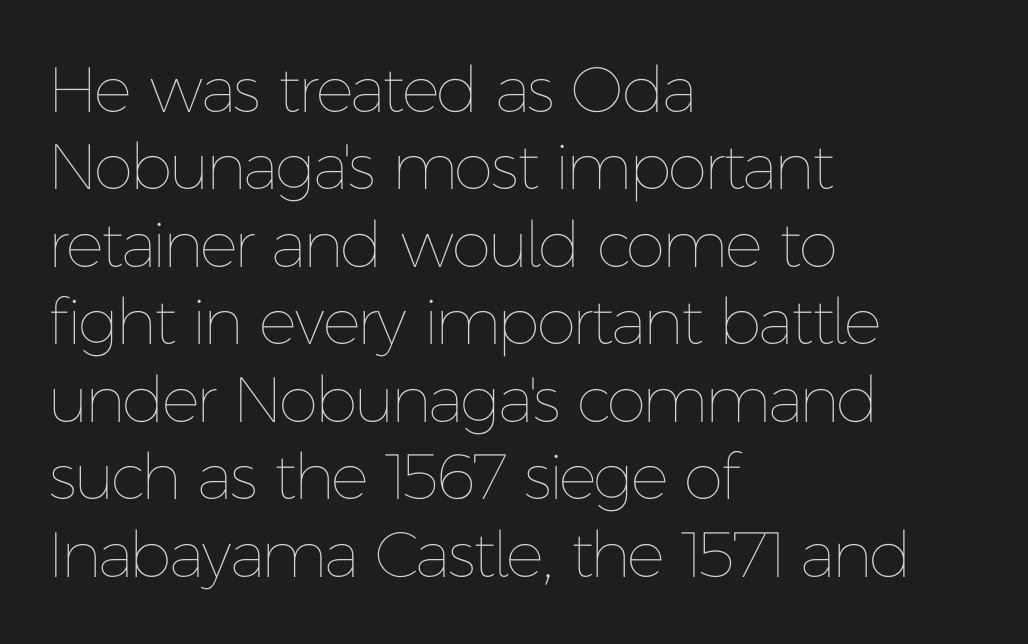
The image shows 64 px thin type, upright; set left-aligned, line spacing 1.21x, normal letter spacing, not underlined; low stroke contrast and a medium x-height.
